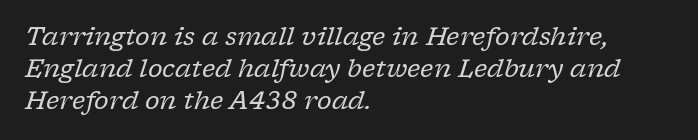
The image shows 25 px text type, italic (leaning right); set left-aligned, normal line spacing (1.28x), normal letter spacing, not underlined.
